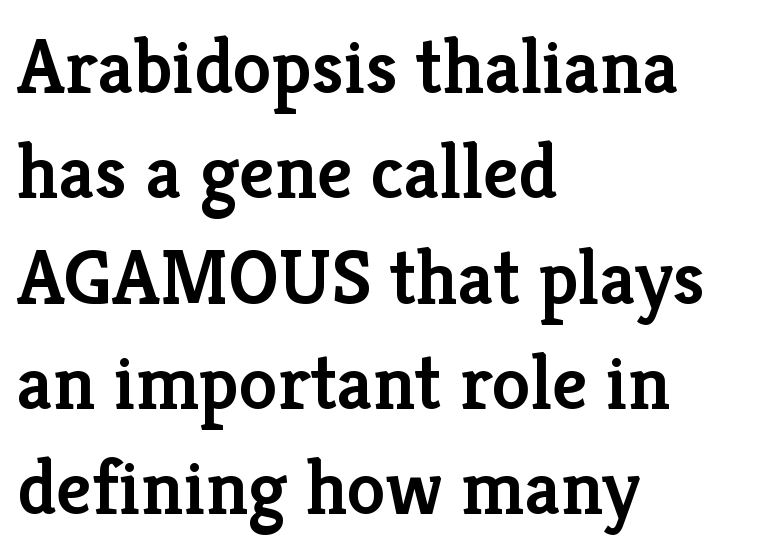
Q: Is the text bold? A: Semi-bold.
Q: Is the text italic (slanted)? A: No, it is upright.
Q: Is the typeface a serif or a sans-serif typeface? A: Serif.
Q: Is the text underlined? A: No.
Q: How is the paragraph aligned? A: Left-aligned.
Q: Is the spacing between letters normal or unusually wide? A: Normal.
Q: Is the spacing between lines tight, normal or loose? A: Normal.
Q: Width (condensed, normal, or wide)? A: Normal.
Q: Stroke contrast? A: Low.
Q: x-height? A: Medium.
Q: Monospaced? A: No.
